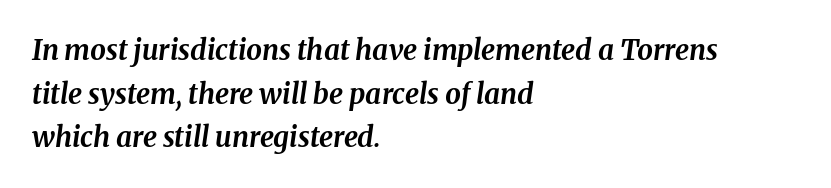
The image shows 28 px bold type, italic (leaning right); set left-aligned, normal line spacing (1.56x), normal letter spacing, not underlined; medium stroke contrast and a medium x-height.
